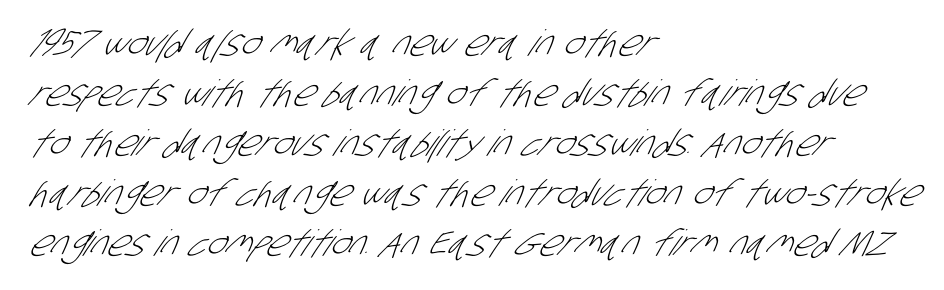
Q: Is the text bold? A: No.
Q: Is the typeface a serif or a sans-serif typeface? A: Sans-serif.
Q: Is the text underlined? A: No.
Q: How is the paragraph aligned? A: Left-aligned.
Q: Is the spacing between letters normal or unusually wide? A: Normal.
Q: Is the spacing between lines tight, normal or loose? A: Normal.
Q: Width (condensed, normal, or wide)? A: Condensed.
Q: Stroke contrast? A: Low.
Q: x-height? A: Large.
Q: Monospaced? A: No.
